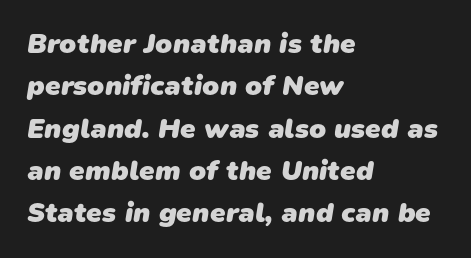
{"serif": "no", "bold": "yes", "weight": "heavy", "width": "normal", "stroke_contrast": "low", "x_height": "medium", "monospaced": "no", "underline": "no", "align": "left", "line_spacing": "normal", "line_spacing_ratio": 1.51, "letter_spacing": "normal", "letter_spacing_em": 0.0, "glyph_px": 28}
